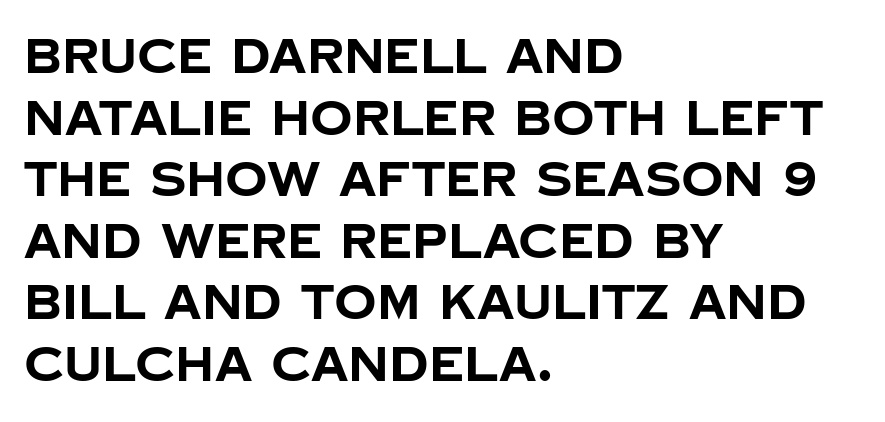
The image shows 47 px bold sans-serif type, upright; set left-aligned, normal line spacing (1.31x), normal letter spacing, not underlined; low stroke contrast and a large x-height.
